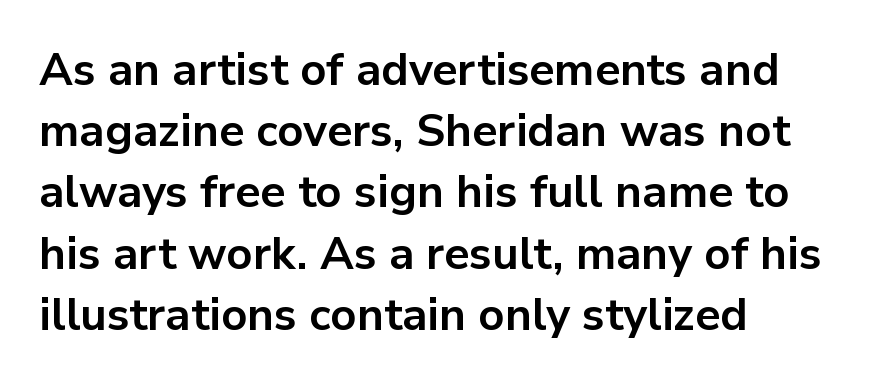
The image shows 45 px bold sans-serif type, upright; set left-aligned, normal line spacing (1.36x), normal letter spacing, not underlined; low stroke contrast and a medium x-height.
